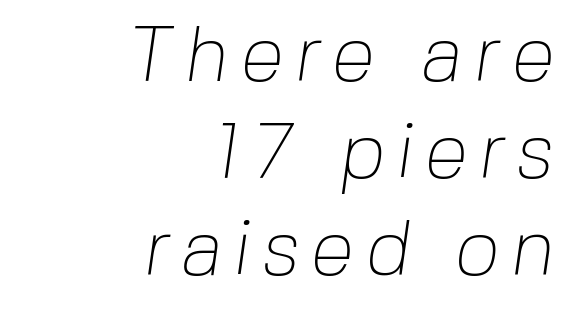
{"serif": "no", "bold": "no", "weight": "thin", "width": "normal", "stroke_contrast": "low", "x_height": "medium", "monospaced": "no", "underline": "no", "align": "right", "line_spacing_ratio": 1.23, "glyph_px": 79}
